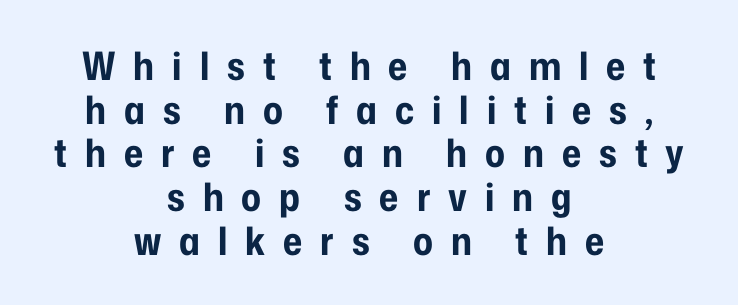
The lines are quadded center. The designer dialed line spacing down below the default. Beneath every word, the page is bare. Tracking here is generous; glyphs stand well apart from one another. A sans-serif font was chosen for this passage.
